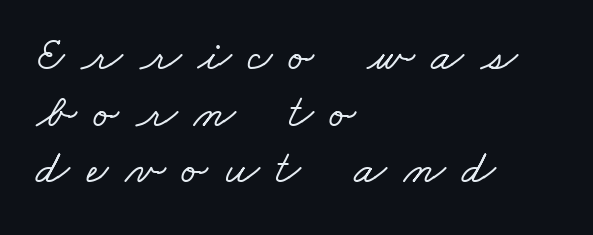
Q: Is the typeface a serif or a sans-serif typeface? A: Serif.
Q: Is the text underlined? A: No.
Q: How is the paragraph aligned? A: Left-aligned.
Q: Is the spacing between letters normal or unusually wide? A: Unusually wide.
Q: Width (condensed, normal, or wide)? A: Wide.
Q: Stroke contrast? A: Low.
Q: x-height? A: Small.
Q: Monospaced? A: No.
